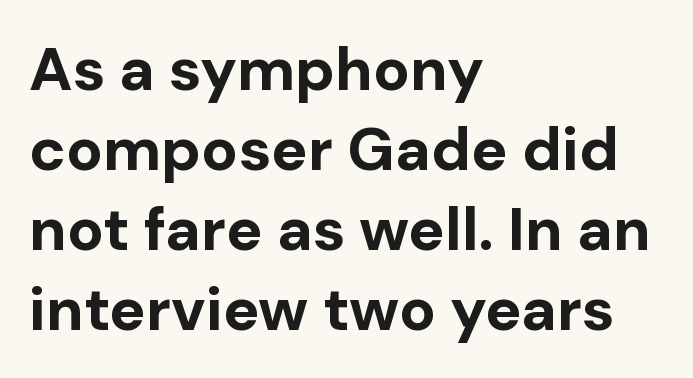
{"serif": "no", "italic": "no", "bold": "yes", "weight": "bold", "width": "normal", "stroke_contrast": "low", "x_height": "medium", "monospaced": "no", "underline": "no", "align": "left", "line_spacing": "normal", "line_spacing_ratio": 1.31, "letter_spacing": "normal", "letter_spacing_em": 0.0, "glyph_px": 61}
